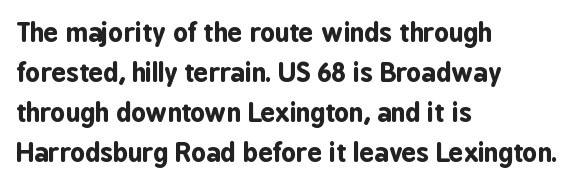
Q: Is the text bold? A: Yes.
Q: Is the text italic (slanted)? A: No, it is upright.
Q: Is the text underlined? A: No.
Q: How is the paragraph aligned? A: Left-aligned.
Q: Is the spacing between letters normal or unusually wide? A: Normal.
Q: Is the spacing between lines tight, normal or loose? A: Normal.
